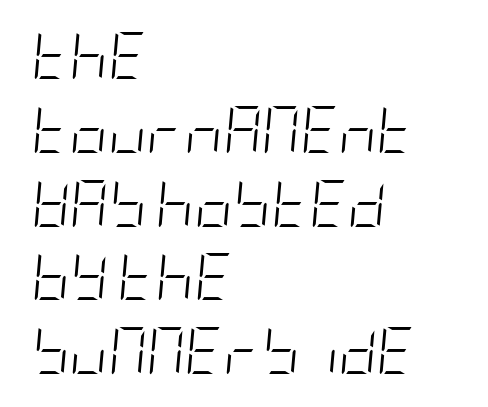
{"italic": "yes", "lean": "right", "slant_degrees": 5, "bold": "no", "weight": "light", "width": "condensed", "stroke_contrast": "low", "x_height": "large", "underline": "no", "align": "left", "line_spacing": "normal", "line_spacing_ratio": 1.57, "letter_spacing": "normal", "letter_spacing_em": 0.0, "glyph_px": 47}
